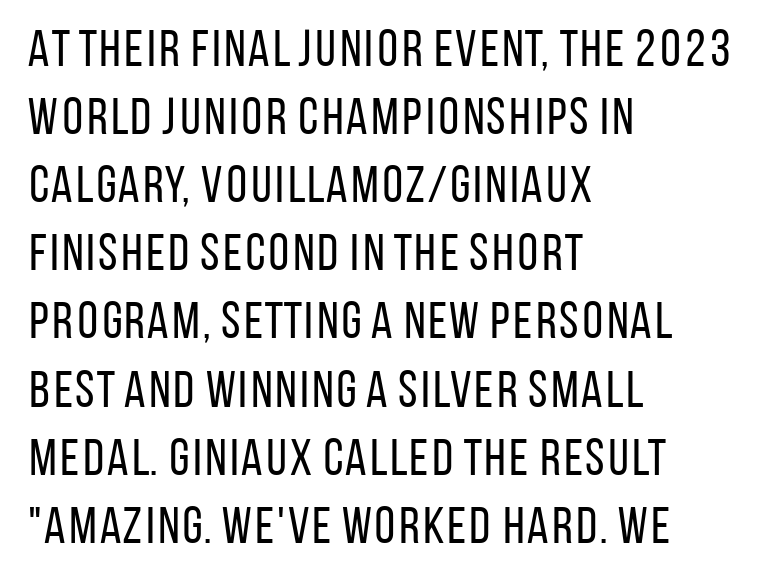
{"serif": "no", "italic": "no", "bold": "no", "weight": "regular", "width": "condensed", "stroke_contrast": "low", "x_height": "large", "monospaced": "no", "underline": "no", "align": "left", "line_spacing": "normal", "line_spacing_ratio": 1.31, "letter_spacing": "normal", "letter_spacing_em": 0.0, "glyph_px": 52}
